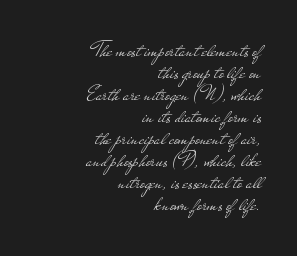
The image shows 22 px text type; set right-aligned, tight line spacing (1.0x), normal letter spacing, not underlined.
